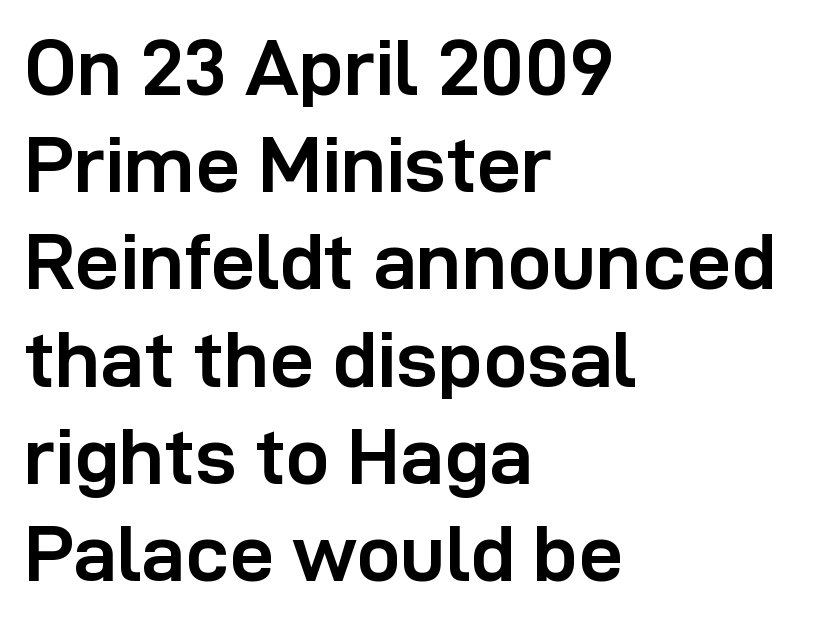
Spacing verdict: proportional, widths tailored to each character. The setting favours the left margin, as ordinary paragraphs usually do. The text was rendered using a sans face with plain stroke endings. These lines were composed using upright roman letters. Type without underlining.
